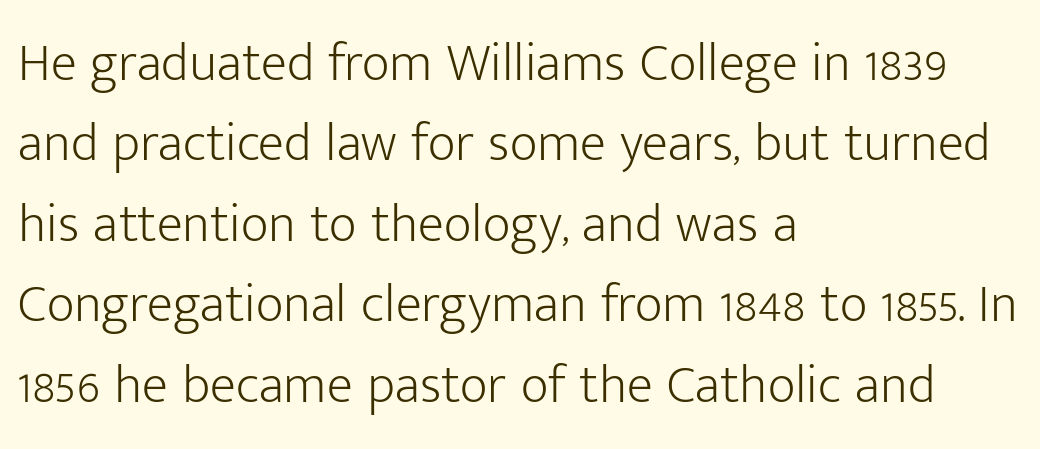
The image shows 54 px light sans-serif type, upright; set left-aligned, normal line spacing (1.49x), normal letter spacing, not underlined; low stroke contrast and a medium x-height.
